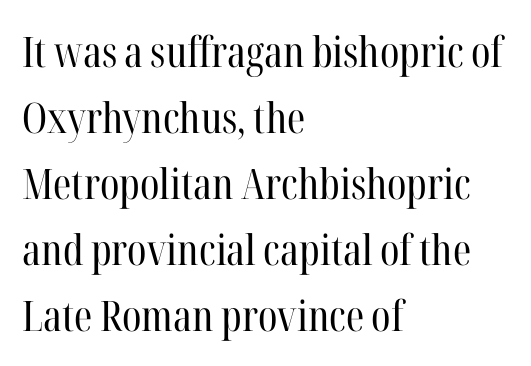
Rows of type keep a routine distance in the vertical direction. The foot of each line stays bare and open. Typeset ragged right — the left edge is the straight one. Spacing verdict: proportional, widths tailored to each character. This is the regular roman posture of the typeface.
